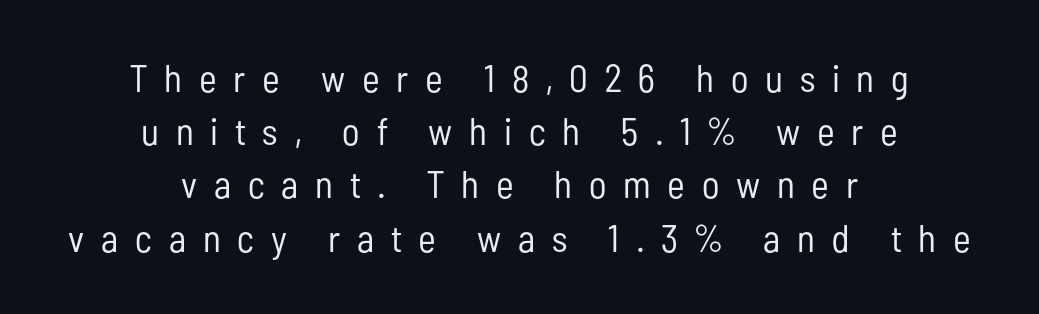
{"serif": "no", "italic": "no", "bold": "no", "weight": "regular", "width": "condensed", "stroke_contrast": "low", "x_height": "medium", "monospaced": "no", "underline": "no", "align": "center", "line_spacing": "normal", "line_spacing_ratio": 1.4, "letter_spacing": "wide", "letter_spacing_em": 0.44, "glyph_px": 38}
